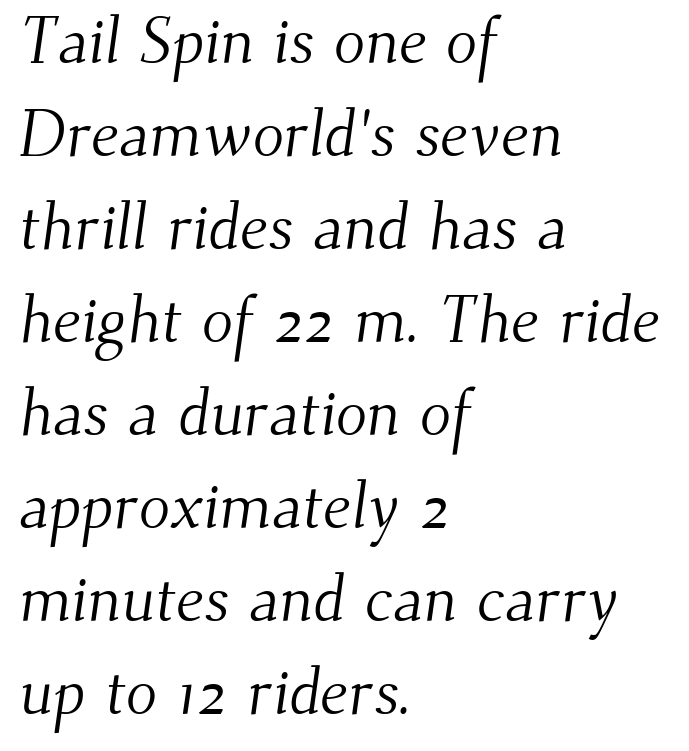
Q: Is the text bold? A: No.
Q: Is the typeface a serif or a sans-serif typeface? A: Serif.
Q: Is the text underlined? A: No.
Q: How is the paragraph aligned? A: Left-aligned.
Q: Is the spacing between letters normal or unusually wide? A: Normal.
Q: Is the spacing between lines tight, normal or loose? A: Normal.
Q: Width (condensed, normal, or wide)? A: Normal.
Q: Stroke contrast? A: Medium.
Q: x-height? A: Small.
Q: Monospaced? A: No.
